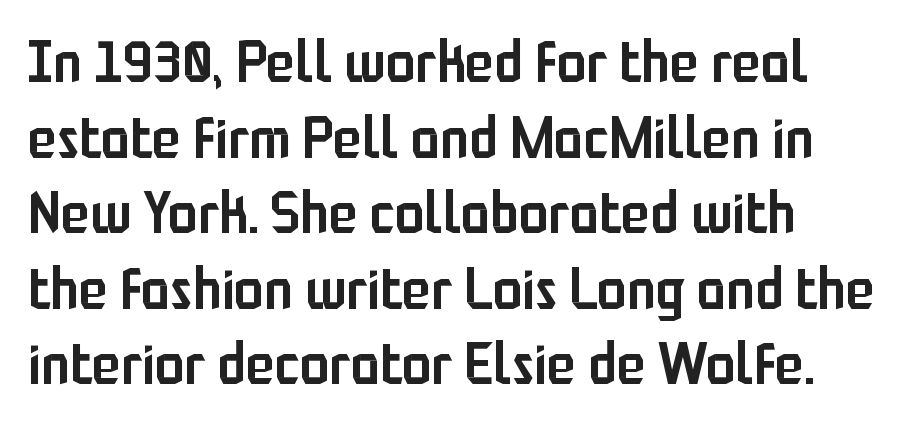
{"serif": "no", "italic": "no", "bold": "semi", "weight": "semibold", "width": "condensed", "stroke_contrast": "low", "x_height": "medium", "monospaced": "no", "underline": "no", "line_spacing": "normal", "line_spacing_ratio": 1.28, "letter_spacing": "normal", "letter_spacing_em": 0.0, "glyph_px": 59}
